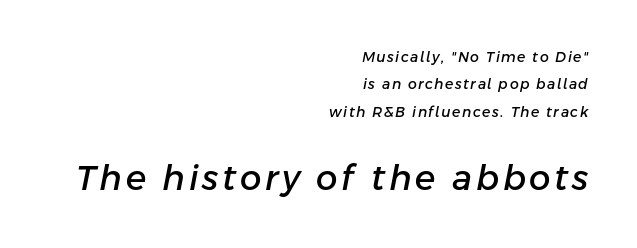
Q: Is the text italic (slanted)? A: Yes, it leans right by about 11 degrees.
Q: Is the text underlined? A: No.
Q: How is the paragraph aligned? A: Right-aligned.
Q: Is the spacing between lines tight, normal or loose? A: Loose.
Q: Which block of text is set in a larger size, the first (top) or the second (bottom)? A: The second (bottom) one.
Q: Width (condensed, normal, or wide)? A: Normal.
Q: Stroke contrast? A: Low.
Q: x-height? A: Medium.
Q: Monospaced? A: No.
